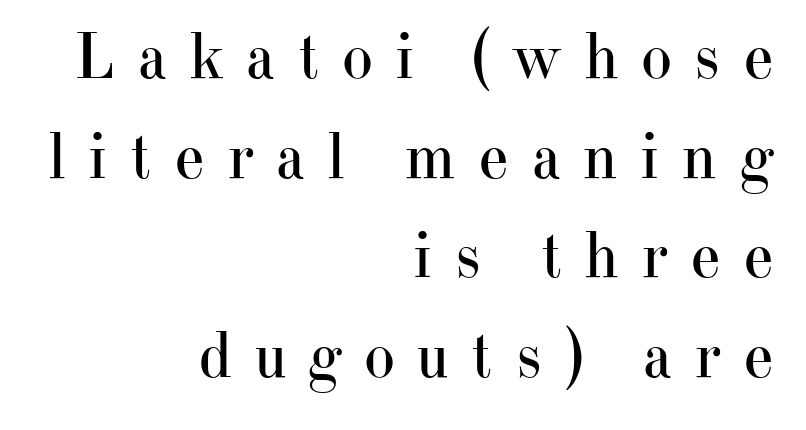
Q: Is the text bold? A: No.
Q: Is the text italic (slanted)? A: No, it is upright.
Q: Is the typeface a serif or a sans-serif typeface? A: Serif.
Q: Is the text underlined? A: No.
Q: How is the paragraph aligned? A: Right-aligned.
Q: Is the spacing between letters normal or unusually wide? A: Unusually wide.
Q: Is the spacing between lines tight, normal or loose? A: Normal.
Q: Width (condensed, normal, or wide)? A: Normal.
Q: Stroke contrast? A: High.
Q: x-height? A: Small.
Q: Monospaced? A: No.
